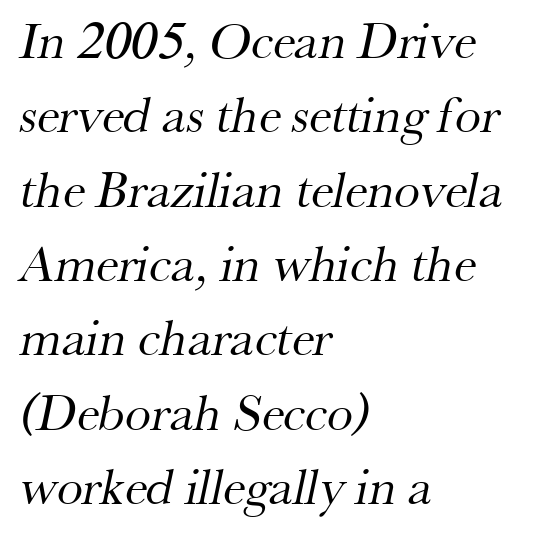
The image shows 52 px regular-weight serif type; set left-aligned, normal line spacing (1.43x), normal letter spacing, not underlined; medium stroke contrast and a small x-height.
